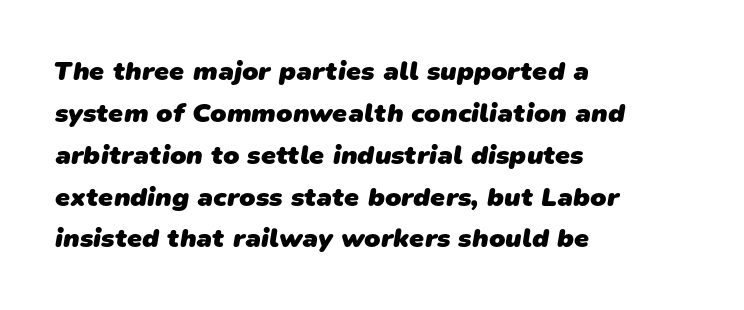
The image shows 27 px bold type; set left-aligned, normal line spacing (1.55x), normal letter spacing, not underlined.
